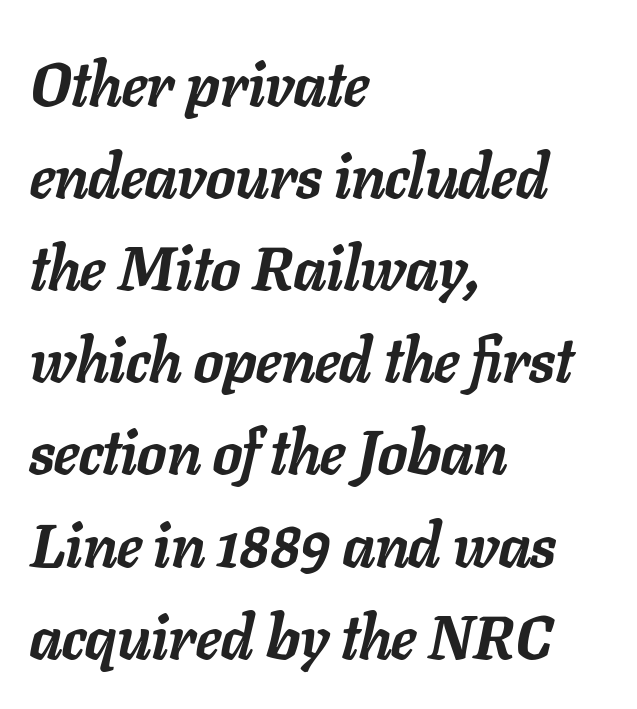
Every character sits at an angle, as italics do. A typesetter would call this proportional, since set widths differ per character. The tracking reads as untouched default to a designer's eye. Chunky letters — that's bold for sure. Honestly, there is no underline to notice here at all.
